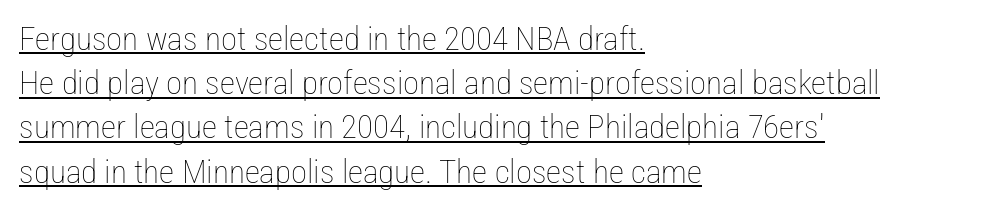
The image shows 33 px thin, condensed type, upright; set left-aligned, normal line spacing (1.34x), normal letter spacing, underlined; low stroke contrast and a medium x-height.
